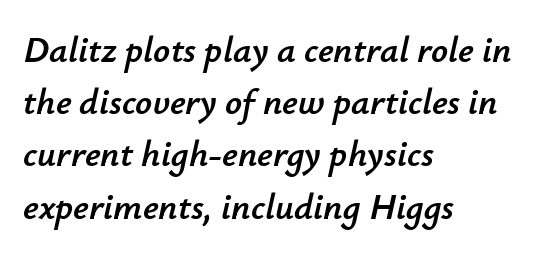
Q: Is the text italic (slanted)? A: Yes, it leans right by about 12 degrees.
Q: Is the text underlined? A: No.
Q: How is the paragraph aligned? A: Left-aligned.
Q: Is the spacing between letters normal or unusually wide? A: Normal.
Q: Is the spacing between lines tight, normal or loose? A: Normal.
Q: Width (condensed, normal, or wide)? A: Normal.
Q: Stroke contrast? A: Low.
Q: x-height? A: Small.
Q: Monospaced? A: No.
